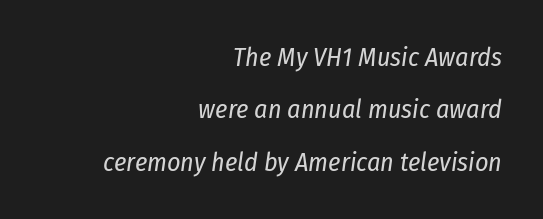
{"italic": "yes", "lean": "right", "slant_degrees": 8, "bold": "no", "underline": "no", "align": "right", "line_spacing": "loose", "line_spacing_ratio": 2.01, "letter_spacing": "normal", "letter_spacing_em": 0.0, "glyph_px": 26}
